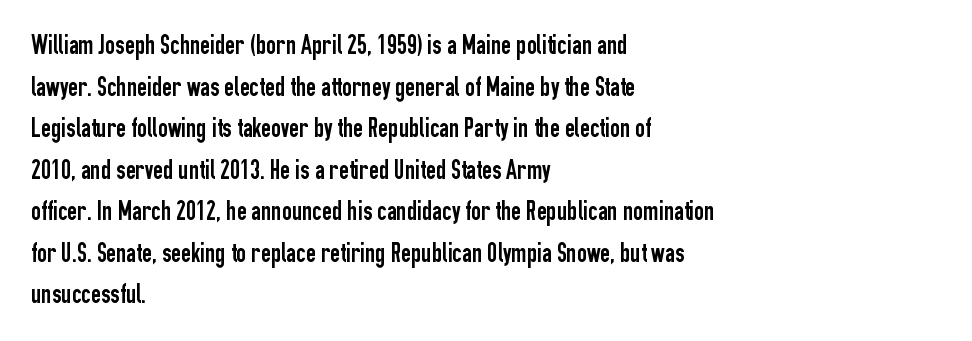
The image shows 27 px text type, upright; set left-aligned, normal line spacing (1.54x), normal letter spacing, not underlined.
